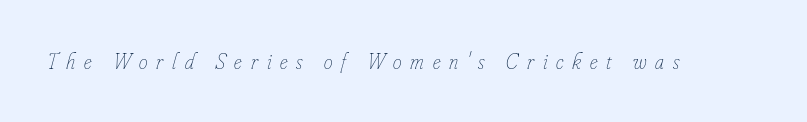
Q: Is the text bold? A: No.
Q: Is the text italic (slanted)? A: Yes, it leans right by about 16 degrees.
Q: Is the text underlined? A: No.
Q: Is the spacing between letters normal or unusually wide? A: Unusually wide.
